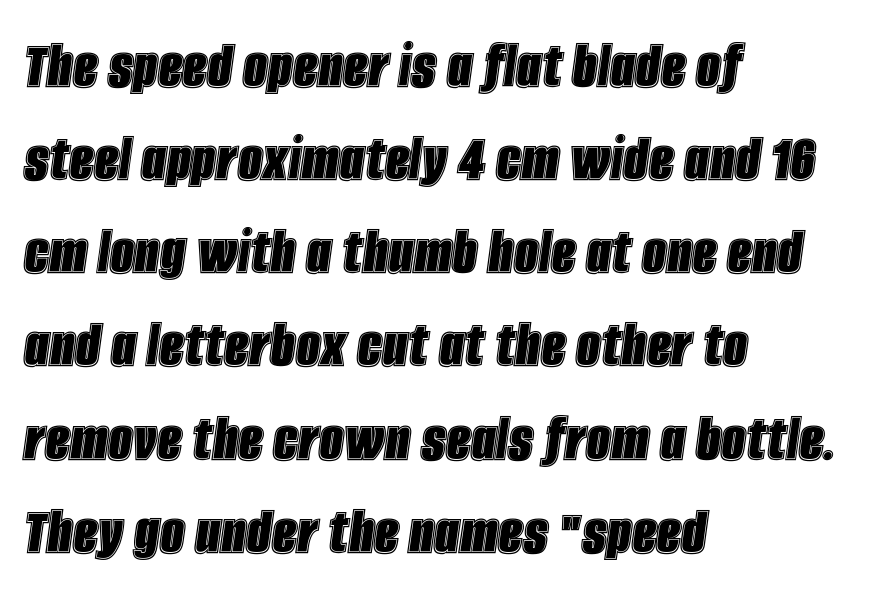
The lines are quadded left. Each letter keeps its own natural width here, so spacing adapts to shape. Emphasis-style slanted type is in use. Evenly set lines give the paragraph a standard silhouette. Glyph-to-glyph distance matches everyday printed text.
